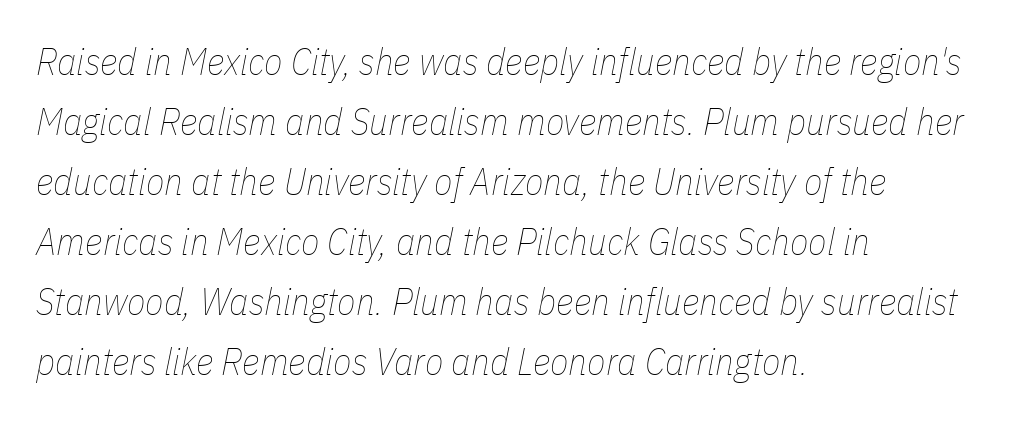
The image shows 38 px thin, condensed type, italic (leaning right); set left-aligned, normal line spacing (1.58x), normal letter spacing, not underlined; low stroke contrast and a medium x-height.
